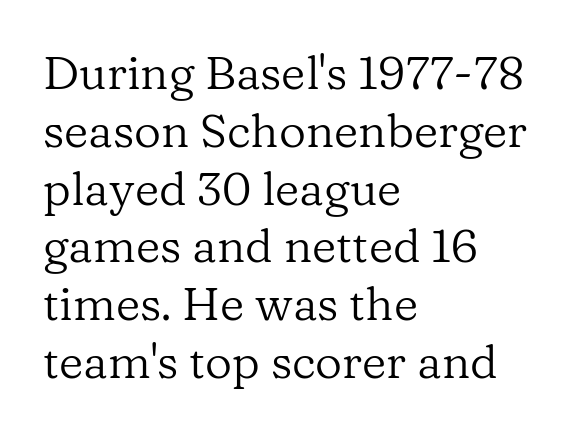
Q: Is the text bold? A: No.
Q: Is the text italic (slanted)? A: No, it is upright.
Q: Is the typeface a serif or a sans-serif typeface? A: Serif.
Q: Is the text underlined? A: No.
Q: How is the paragraph aligned? A: Left-aligned.
Q: Is the spacing between letters normal or unusually wide? A: Normal.
Q: Width (condensed, normal, or wide)? A: Normal.
Q: Stroke contrast? A: Low.
Q: x-height? A: Medium.
Q: Monospaced? A: No.
